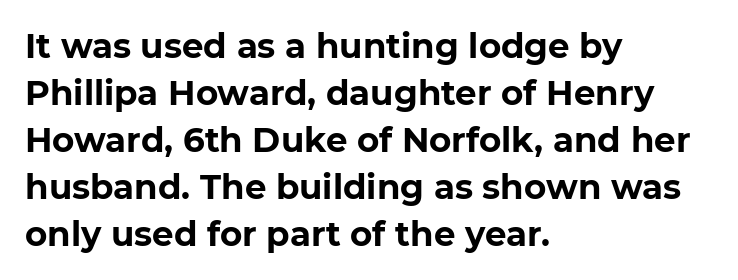
Q: Is the text bold? A: Yes.
Q: Is the typeface a serif or a sans-serif typeface? A: Sans-serif.
Q: Is the text underlined? A: No.
Q: How is the paragraph aligned? A: Left-aligned.
Q: Is the spacing between letters normal or unusually wide? A: Normal.
Q: Is the spacing between lines tight, normal or loose? A: Normal.
Q: Width (condensed, normal, or wide)? A: Normal.
Q: Stroke contrast? A: Low.
Q: x-height? A: Medium.
Q: Monospaced? A: No.
